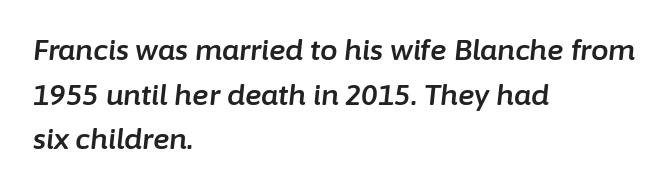
The image shows 28 px text type, italic (leaning right); set left-aligned, normal line spacing (1.59x), normal letter spacing, not underlined; low stroke contrast and a medium x-height.
